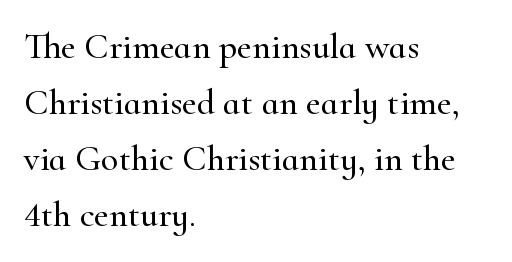
{"serif": "yes", "italic": "no", "width": "normal", "stroke_contrast": "high", "x_height": "small", "monospaced": "no", "underline": "no", "align": "left", "line_spacing": "normal", "line_spacing_ratio": 1.56, "letter_spacing": "normal", "letter_spacing_em": 0.0, "glyph_px": 36}
